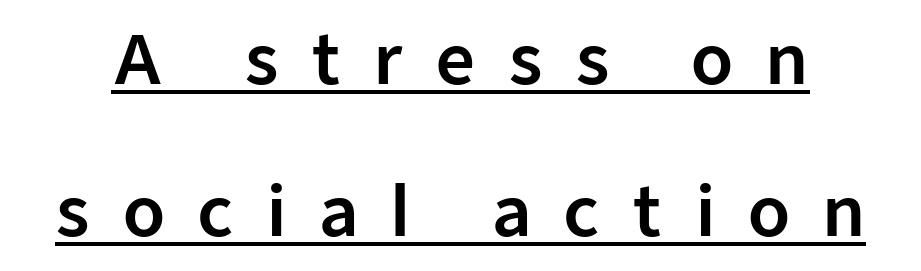
Q: Is the text italic (slanted)? A: No, it is upright.
Q: Is the typeface a serif or a sans-serif typeface? A: Sans-serif.
Q: Is the text underlined? A: Yes.
Q: Is the spacing between letters normal or unusually wide? A: Unusually wide.
Q: Is the spacing between lines tight, normal or loose? A: Loose.
Q: Width (condensed, normal, or wide)? A: Normal.
Q: Stroke contrast? A: Low.
Q: x-height? A: Medium.
Q: Monospaced? A: No.
